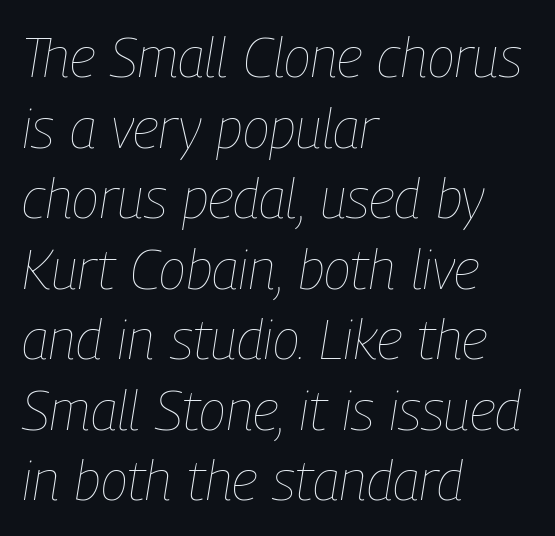
Q: Is the text bold? A: No.
Q: Is the text italic (slanted)? A: Yes, it leans right by about 9 degrees.
Q: Is the text underlined? A: No.
Q: How is the paragraph aligned? A: Left-aligned.
Q: Is the spacing between letters normal or unusually wide? A: Normal.
Q: Is the spacing between lines tight, normal or loose? A: Normal.
Q: Width (condensed, normal, or wide)? A: Condensed.
Q: Stroke contrast? A: Low.
Q: x-height? A: Medium.
Q: Monospaced? A: No.
